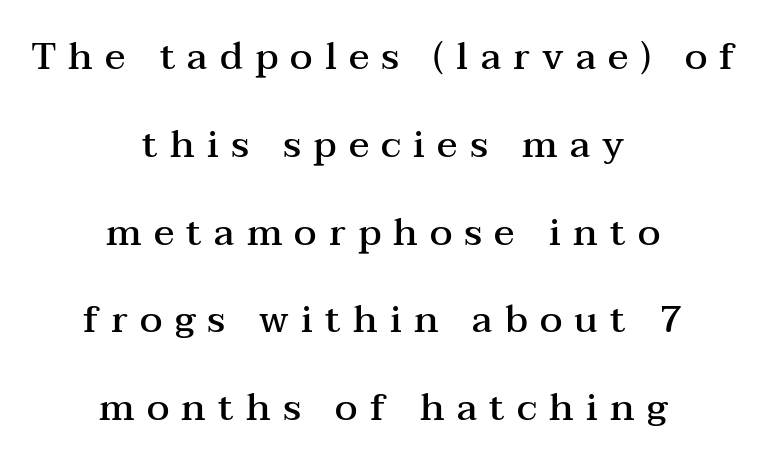
The image shows 38 px semibold, wide serif type, upright; set centered, loose line spacing (2.31x), unusually wide letter spacing (+0.32 em), not underlined; medium stroke contrast and a medium x-height.
